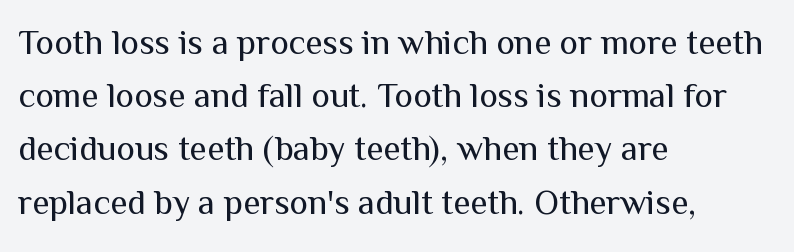
Q: Is the text bold? A: No.
Q: Is the text italic (slanted)? A: No, it is upright.
Q: Is the typeface a serif or a sans-serif typeface? A: Sans-serif.
Q: Is the text underlined? A: No.
Q: How is the paragraph aligned? A: Left-aligned.
Q: Is the spacing between letters normal or unusually wide? A: Normal.
Q: Is the spacing between lines tight, normal or loose? A: Normal.
Q: Width (condensed, normal, or wide)? A: Normal.
Q: Stroke contrast? A: Medium.
Q: x-height? A: Medium.
Q: Monospaced? A: No.
